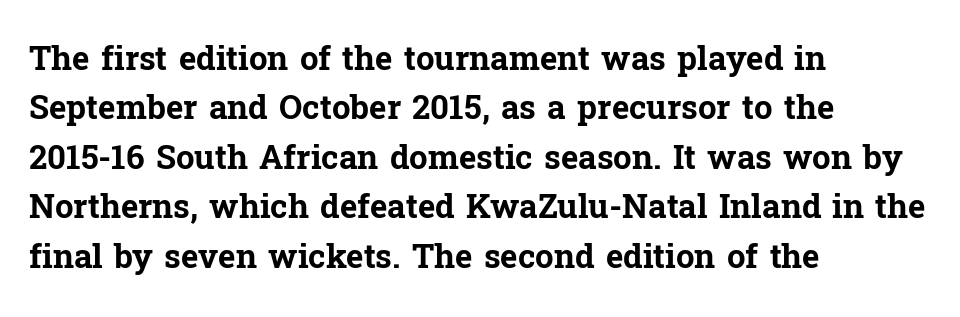
Q: Is the text bold? A: Yes.
Q: Is the text italic (slanted)? A: No, it is upright.
Q: Is the typeface a serif or a sans-serif typeface? A: Serif.
Q: Is the text underlined? A: No.
Q: How is the paragraph aligned? A: Left-aligned.
Q: Is the spacing between letters normal or unusually wide? A: Normal.
Q: Is the spacing between lines tight, normal or loose? A: Normal.
Q: Width (condensed, normal, or wide)? A: Normal.
Q: Stroke contrast? A: Low.
Q: x-height? A: Medium.
Q: Monospaced? A: No.
